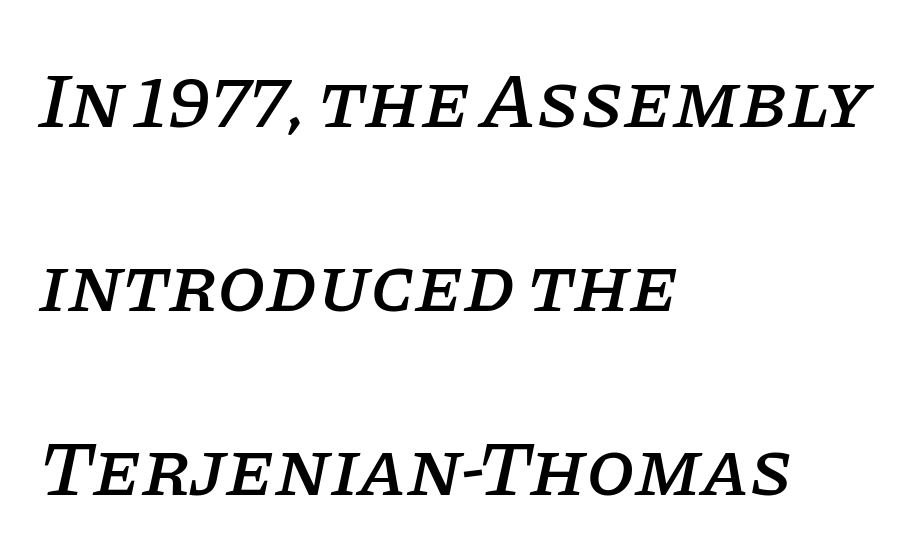
Q: Is the text italic (slanted)? A: Yes, it leans right by about 11 degrees.
Q: Is the typeface a serif or a sans-serif typeface? A: Serif.
Q: Is the text underlined? A: No.
Q: How is the paragraph aligned? A: Left-aligned.
Q: Is the spacing between letters normal or unusually wide? A: Normal.
Q: Is the spacing between lines tight, normal or loose? A: Loose.
Q: Width (condensed, normal, or wide)? A: Normal.
Q: Stroke contrast? A: Low.
Q: x-height? A: Large.
Q: Monospaced? A: No.
